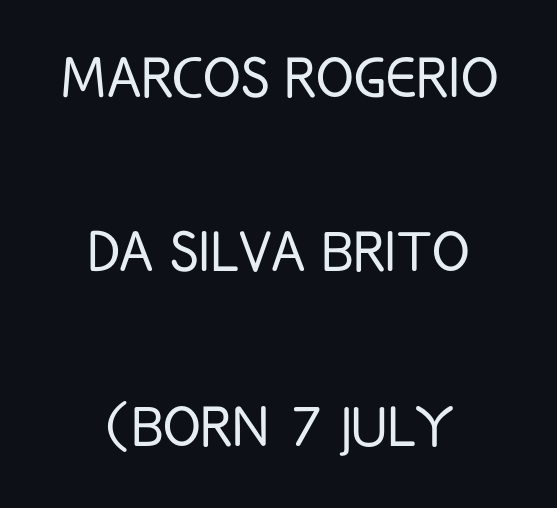
{"serif": "no", "italic": "no", "bold": "no", "weight": "light", "width": "condensed", "stroke_contrast": "low", "x_height": "large", "monospaced": "no", "underline": "no", "align": "center", "line_spacing": "loose", "line_spacing_ratio": 2.49, "letter_spacing": "normal", "letter_spacing_em": 0.0, "glyph_px": 70}
